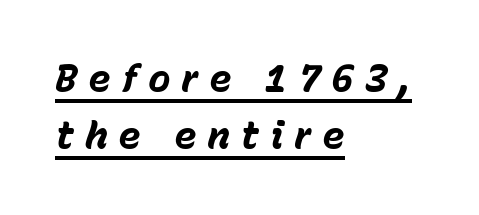
How heavy is the stroke? Heavy — this is a bold. In designer terms, the underline attribute is active on this setting. In terms of leading, this rendering sits right in the middle. Each letter keeps its own natural width here, so spacing adapts to shape. The ragged edge is on the right, which tells us the setting is flush left.
